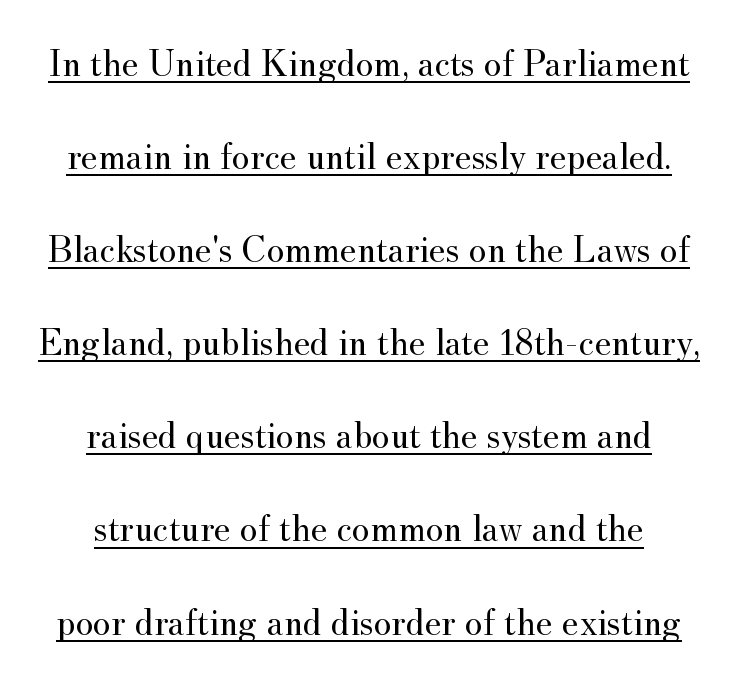
The image shows 38 px regular-weight serif type, upright; set loose line spacing (2.45x), normal letter spacing, underlined; medium stroke contrast and a small x-height.
